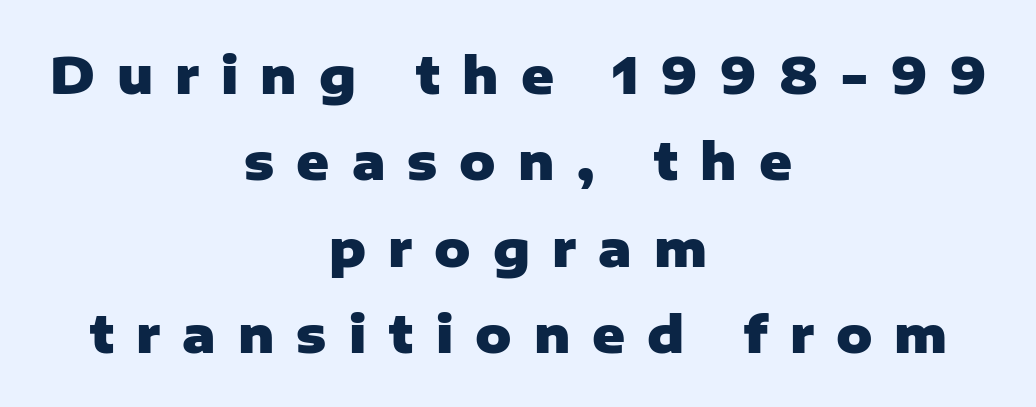
The image shows 50 px heavy sans-serif type, upright; set centered, line spacing 1.73x, unusually wide letter spacing (+0.44 em), not underlined; low stroke contrast and a medium x-height.
